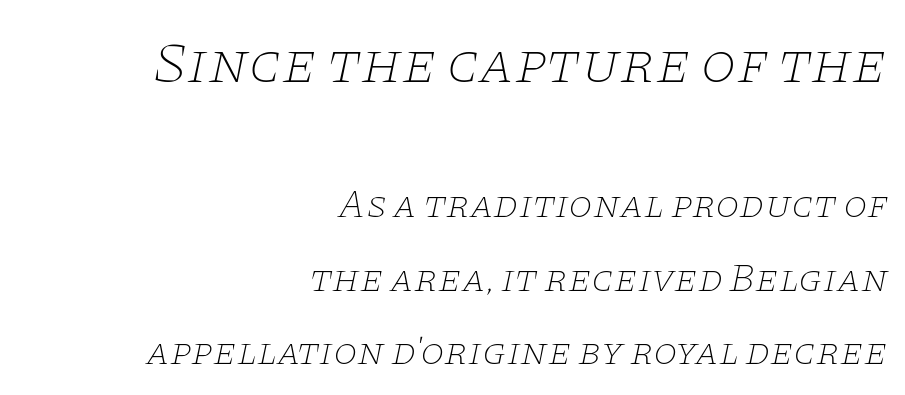
Q: Is the text bold? A: No.
Q: Is the text italic (slanted)? A: Yes, it leans right by about 11 degrees.
Q: Is the typeface a serif or a sans-serif typeface? A: Serif.
Q: Is the text underlined? A: No.
Q: How is the paragraph aligned? A: Right-aligned.
Q: Is the spacing between letters normal or unusually wide? A: Normal.
Q: Which block of text is set in a larger size, the first (top) or the second (bottom)? A: The first (top) one.
Q: Width (condensed, normal, or wide)? A: Wide.
Q: Stroke contrast? A: Low.
Q: x-height? A: Large.
Q: Monospaced? A: No.
